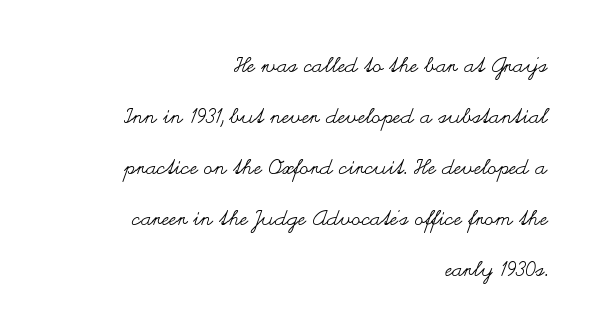
The image shows 21 px text type; set right-aligned, loose line spacing (2.43x), normal letter spacing, not underlined.
